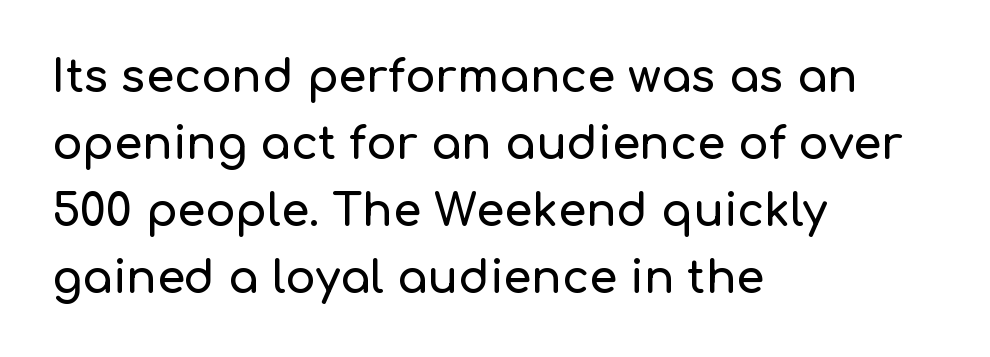
{"serif": "no", "italic": "no", "width": "normal", "stroke_contrast": "low", "x_height": "medium", "monospaced": "no", "underline": "no", "align": "left", "line_spacing": "normal", "line_spacing_ratio": 1.49, "letter_spacing": "normal", "letter_spacing_em": 0.0, "glyph_px": 45}
